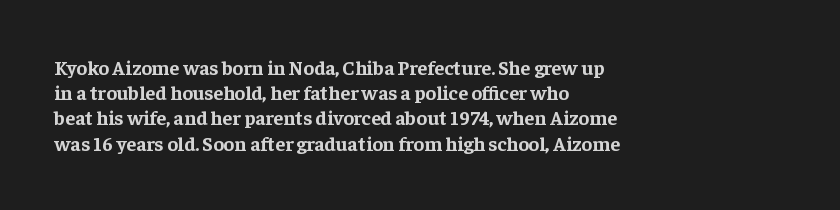
{"italic": "no", "bold": "yes", "underline": "no", "align": "left", "line_spacing": "normal", "line_spacing_ratio": 1.26, "letter_spacing": "normal", "letter_spacing_em": 0.0, "glyph_px": 20}
